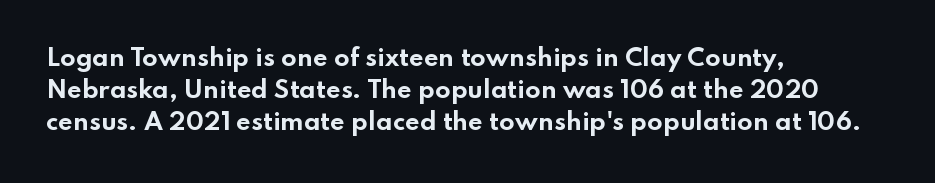
The image shows 23 px bold type, upright; set left-aligned, normal line spacing (1.4x), normal letter spacing, not underlined.
